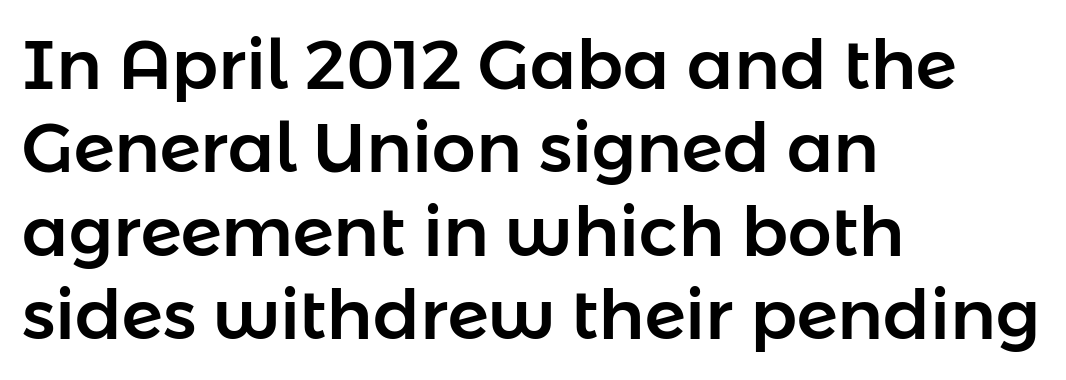
The image shows 69 px sans-serif type, upright; set left-aligned, line spacing 1.21x, normal letter spacing, not underlined; low stroke contrast and a medium x-height.
